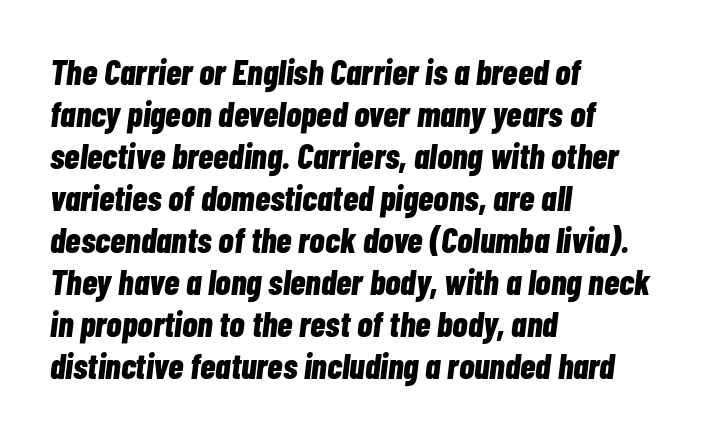
The image shows 35 px bold, condensed type, italic (leaning right); set left-aligned, line spacing 1.2x, normal letter spacing, not underlined; low stroke contrast and a medium x-height.
